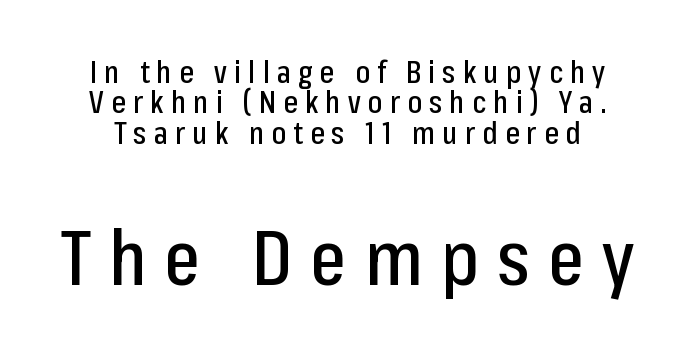
The image shows 77 px condensed sans-serif type, upright; set tight line spacing (0.98x), unusually wide letter spacing (+0.23 em), not underlined; the second (bottom) block is 2.48x larger; low stroke contrast and a medium x-height.
